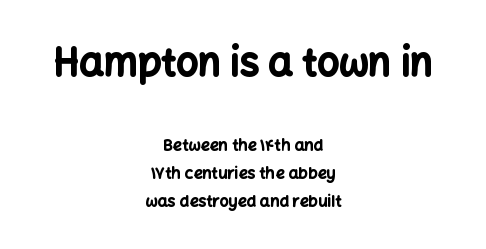
Letterform terminals end flat and unadorned throughout the passage. The type sits square on the baseline with zero lean. The letters sit at their default tracking, neither squeezed nor spread. The letters in the upper block stand taller than those in the block below. The string is rendered with underlining switched off.
